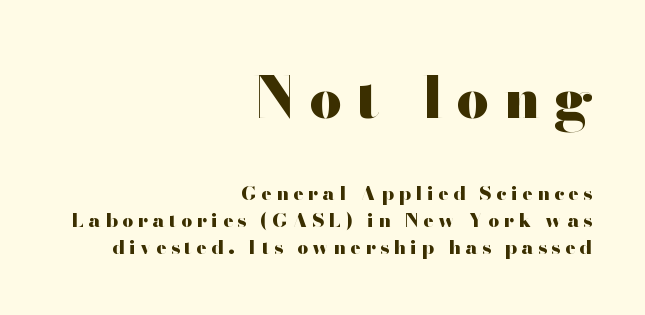
The image shows 57 px heavy, wide sans-serif type, upright; set right-aligned, normal line spacing (1.4x), unusually wide letter spacing (+0.24 em), not underlined; the first (top) block is 3.0x larger; high stroke contrast and a small x-height.
